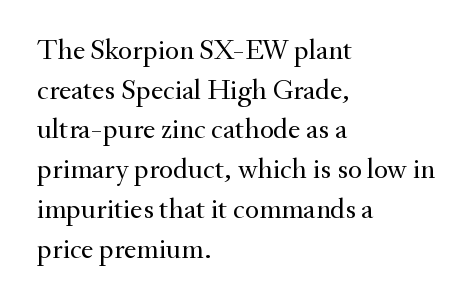
The image shows 29 px regular-weight serif type, upright; set left-aligned, normal line spacing (1.37x), normal letter spacing, not underlined; medium stroke contrast and a small x-height.
